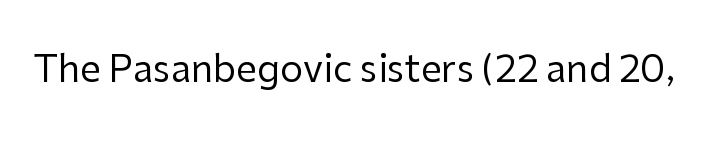
The image shows 37 px regular-weight sans-serif type, upright; set normal letter spacing, not underlined; low stroke contrast and a medium x-height.
